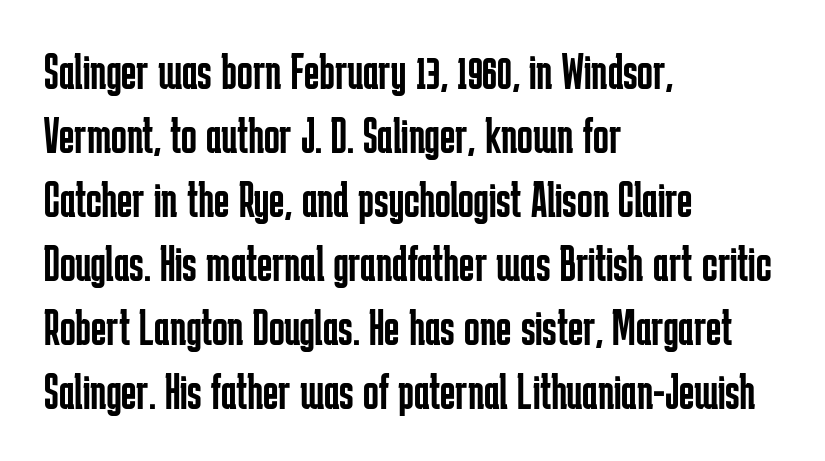
{"serif": "no", "italic": "no", "bold": "no", "weight": "regular", "width": "condensed", "stroke_contrast": "low", "x_height": "medium", "monospaced": "no", "underline": "no", "align": "left", "line_spacing_ratio": 1.23, "letter_spacing": "normal", "letter_spacing_em": 0.0, "glyph_px": 52}
